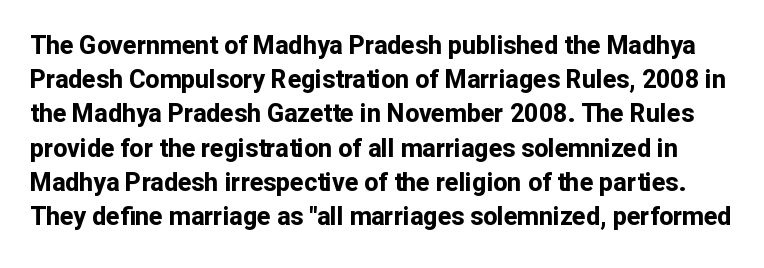
{"italic": "no", "bold": "yes", "underline": "no", "line_spacing": "normal", "line_spacing_ratio": 1.37, "letter_spacing": "normal", "letter_spacing_em": 0.0, "glyph_px": 25}
